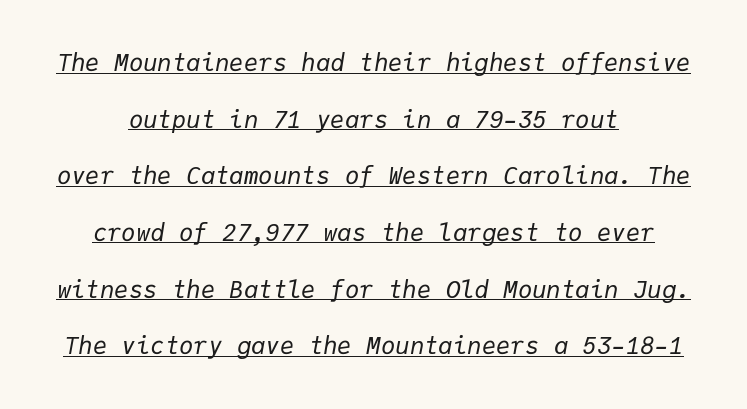
The image shows 24 px text type, italic (leaning right); set centered, loose line spacing (2.36x), normal letter spacing, underlined.
